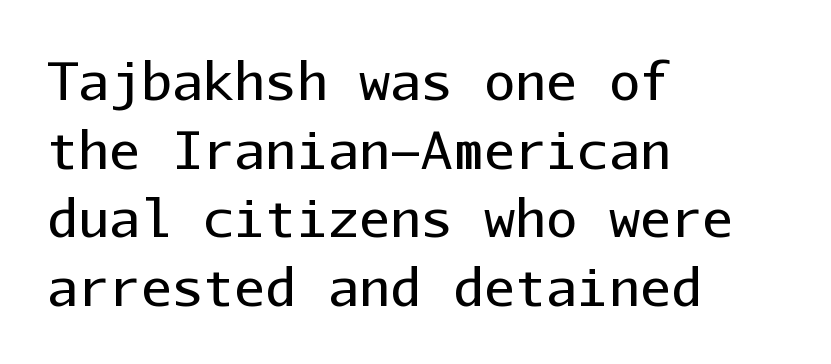
Do the characters align in a grid? Yes, the font is monospaced. These lines are set flush left with a ragged right edge. Rendered with straight, roman letterforms. What's the leading like? Ordinary, nothing unusual. The glyphs are unaccompanied by any horizontal stroke below them. Nothing sits at the stroke ends, so this counts as sans-serif.
